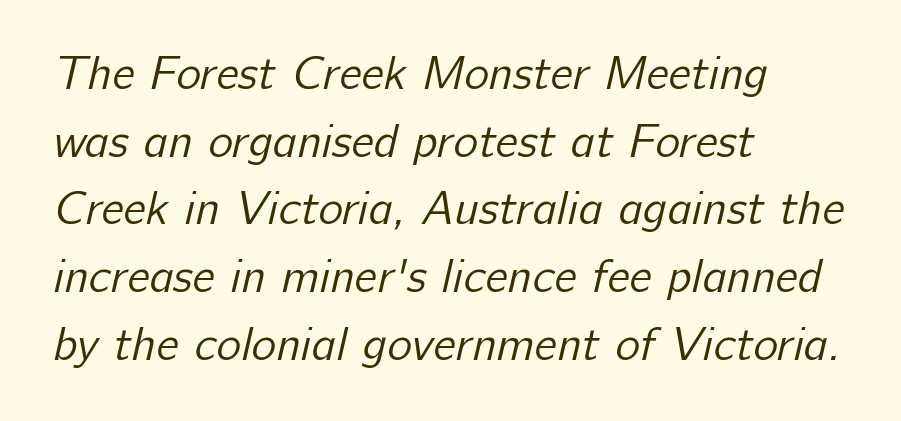
Horizontally, the lines are justified to the leading edge only. Does the leading feel generous? No, just average. Nothing unusual about the tracking: characters are spaced as the font intends. The typeface chosen for these lines omits serifs.
